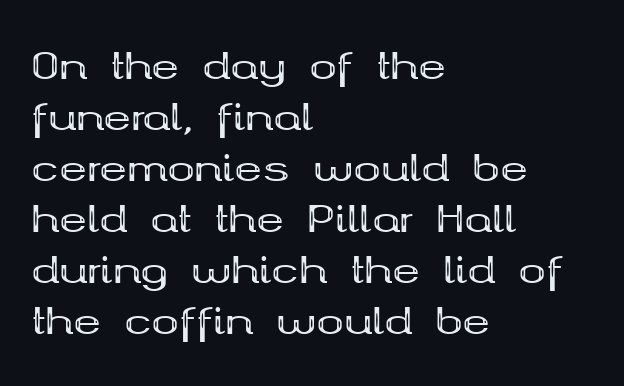
{"serif": "yes", "italic": "no", "bold": "yes", "weight": "bold", "width": "wide", "stroke_contrast": "medium", "x_height": "medium", "monospaced": "no", "underline": "no", "align": "left", "line_spacing": "normal", "line_spacing_ratio": 1.38, "letter_spacing": "normal", "letter_spacing_em": 0.0, "glyph_px": 37}
